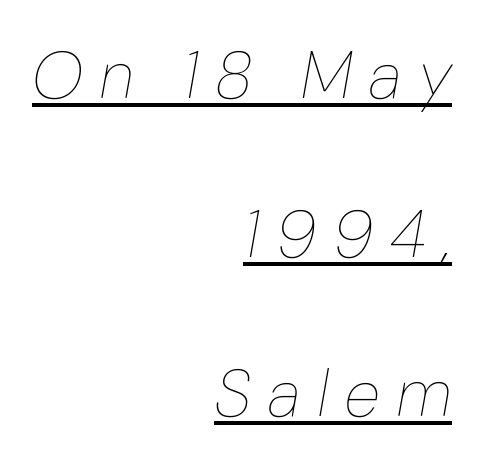
Someone cranked the tracking dial way up on this one. Is the block centered? No — it sits flush against the right margin. Somebody hit Ctrl+U on this one — the words are underlined. Do the characters align in a grid? No, the font is proportional. Is there much room between lines? Yes — plenty of vertical air separates them.
